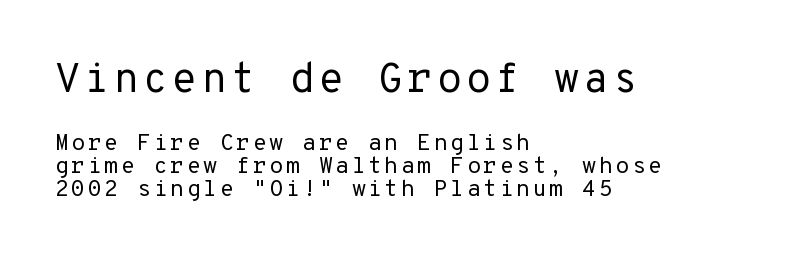
Nothing heavy about these letters — not bold at all. These lines are set flush left with a ragged right edge. To sum up the face: it is a sans, with no serifs. Unlike italic type, these characters show no tilt at all. Between these two stacked blocks, the higher one wins on size.
